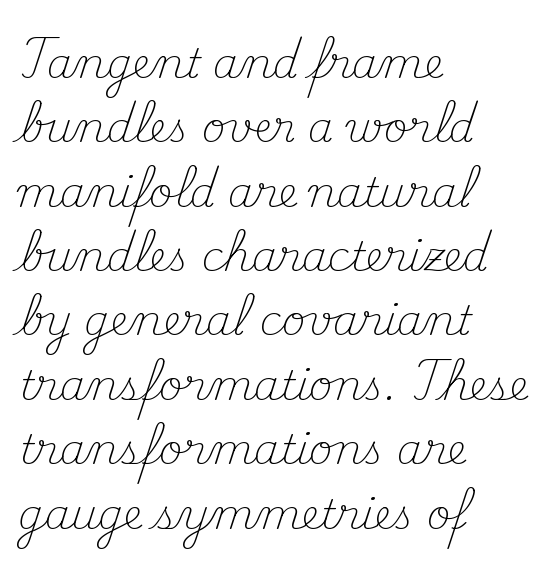
Line beginnings align vertically; line endings do not. The letterforms sit shoulder to shoulder at normal distance. The block of text has a typical density, with ordinary space between rows. The characters are drawn with everyday or finer stroke widths. Bare-footed words on every line.
